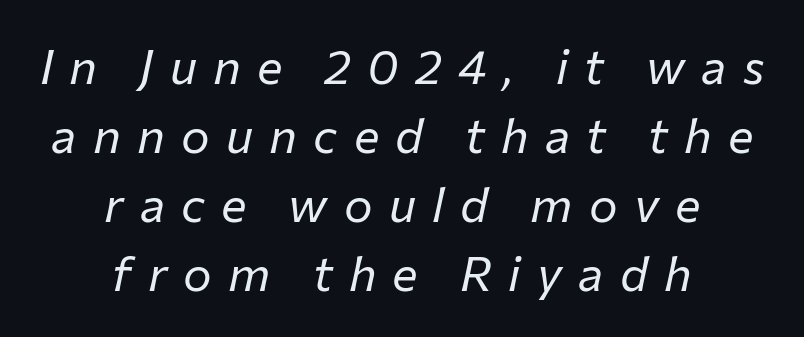
{"italic": "yes", "lean": "right", "slant_degrees": 12, "bold": "no", "weight": "regular", "width": "normal", "stroke_contrast": "low", "x_height": "medium", "monospaced": "no", "underline": "no", "align": "center", "line_spacing": "normal", "line_spacing_ratio": 1.44, "letter_spacing": "wide", "letter_spacing_em": 0.34, "glyph_px": 48}
